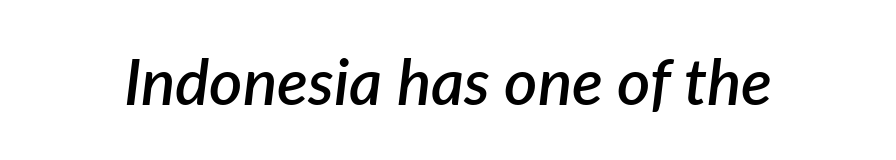
Q: Is the text bold? A: Semi-bold.
Q: Is the text italic (slanted)? A: Yes, it leans right by about 7 degrees.
Q: Is the text underlined? A: No.
Q: Is the spacing between letters normal or unusually wide? A: Normal.
Q: Width (condensed, normal, or wide)? A: Normal.
Q: Stroke contrast? A: Low.
Q: x-height? A: Medium.
Q: Monospaced? A: No.
